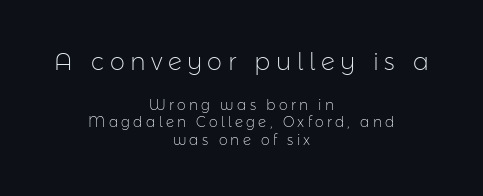
These lines stack symmetrically, like a column narrowing and widening about its center. The type sits square on the baseline with zero lean. The block sitting higher on the canvas is the one with enlarged characters. Regular leading. The specimen omits any rule beneath the text block's lines. What stands out about the letter spacing? Its width — letters are far apart.
